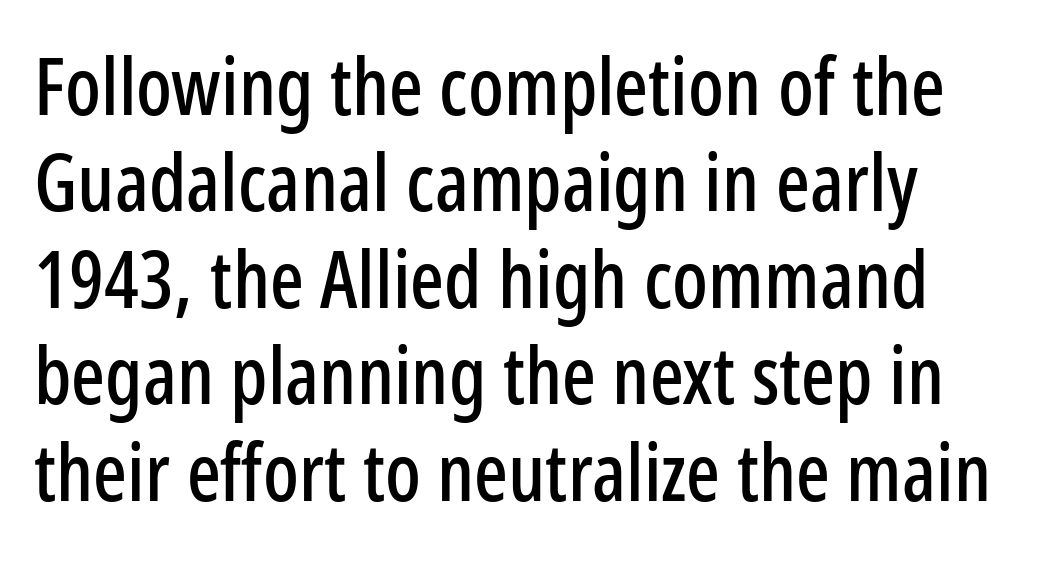
The image shows 79 px condensed sans-serif type, upright; set line spacing 1.22x, normal letter spacing, not underlined; low stroke contrast and a medium x-height.
